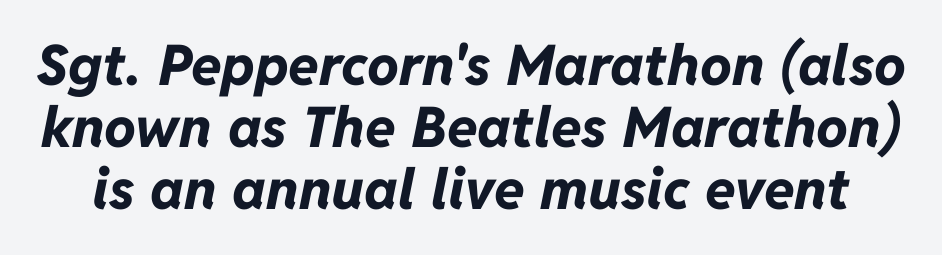
The image shows 56 px bold type, italic (leaning right); set tight line spacing (1.11x), normal letter spacing, not underlined; low stroke contrast and a medium x-height.
